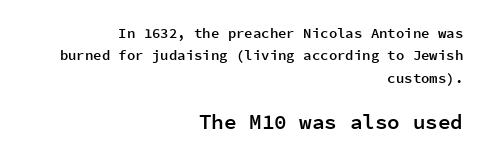
The image shows 21 px text type, upright; set right-aligned, normal line spacing (1.59x), normal letter spacing, not underlined; the second (bottom) block is 1.5x larger.
